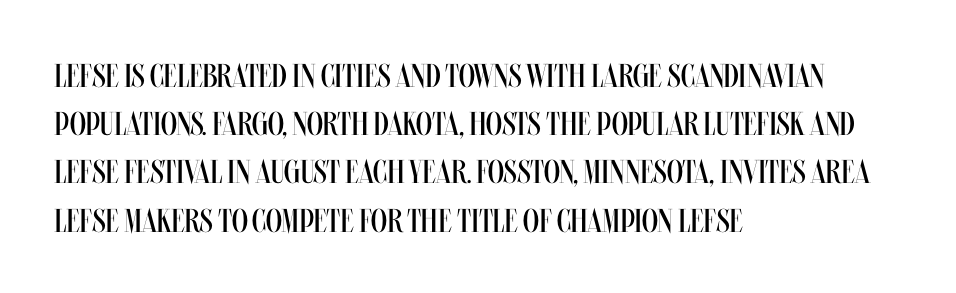
The image shows 33 px regular-weight, condensed type, upright; set left-aligned, normal line spacing (1.46x), normal letter spacing, not underlined; medium stroke contrast and a large x-height.
